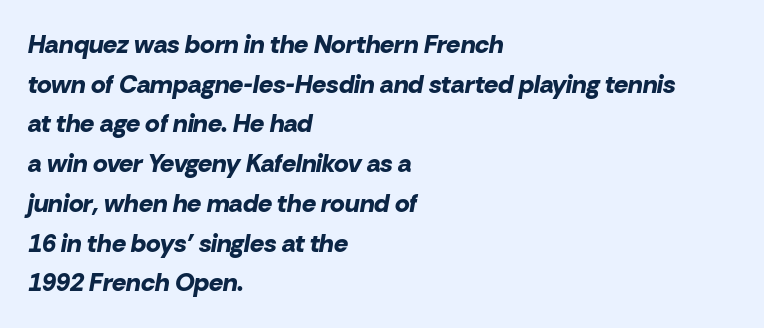
Q: Is the text bold? A: Yes.
Q: Is the text italic (slanted)? A: Yes, it leans right by about 10 degrees.
Q: Is the text underlined? A: No.
Q: How is the paragraph aligned? A: Left-aligned.
Q: Is the spacing between letters normal or unusually wide? A: Normal.
Q: Is the spacing between lines tight, normal or loose? A: Normal.
